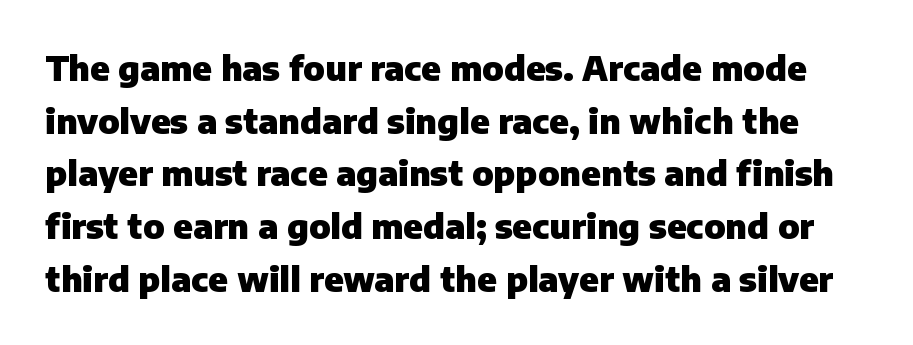
Serifs: no, the terminals of the letterforms are clean. The sample has been set heavy, in full bold. This sample has the flowing, uneven cadence of proportional lettering. Designer's note — italics off, roman on. The horizontal fit of the characters is conventional and even. The vertical gap from one line to the next is medium.
